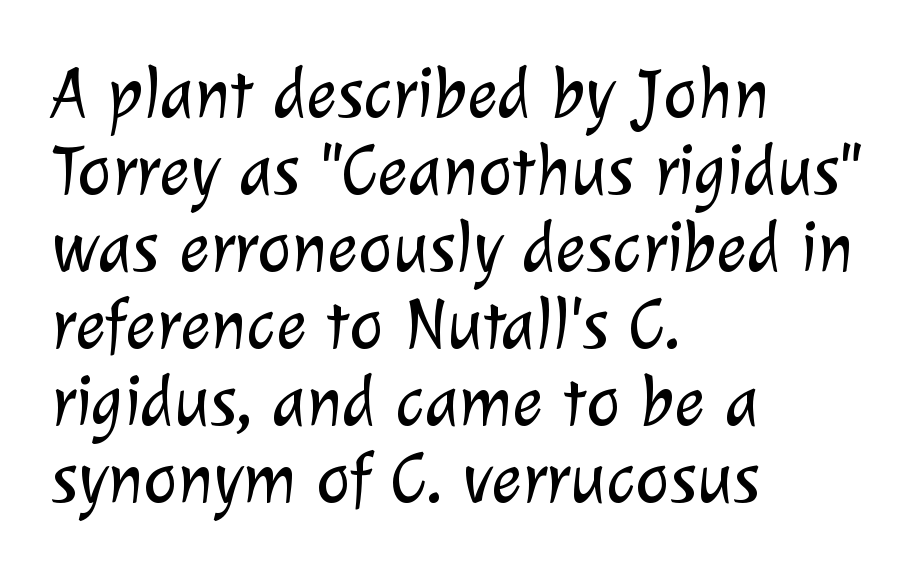
Q: Is the text bold? A: No.
Q: Is the typeface a serif or a sans-serif typeface? A: Sans-serif.
Q: Is the text underlined? A: No.
Q: How is the paragraph aligned? A: Left-aligned.
Q: Is the spacing between letters normal or unusually wide? A: Normal.
Q: Is the spacing between lines tight, normal or loose? A: Tight.
Q: Width (condensed, normal, or wide)? A: Normal.
Q: Stroke contrast? A: Low.
Q: x-height? A: Medium.
Q: Monospaced? A: No.
